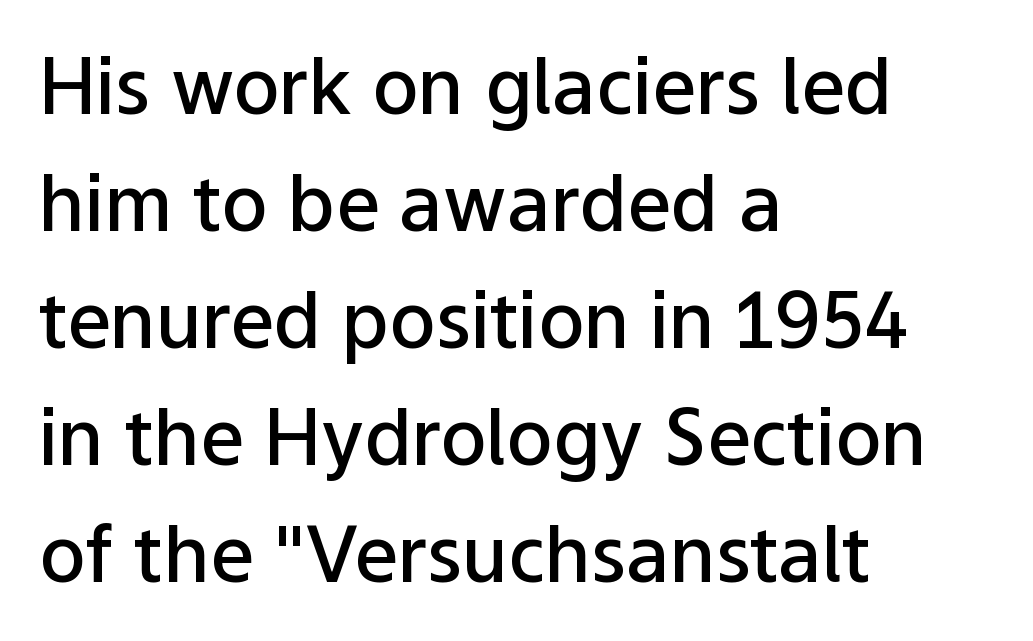
Q: Is the text bold? A: Semi-bold.
Q: Is the text italic (slanted)? A: No, it is upright.
Q: Is the typeface a serif or a sans-serif typeface? A: Sans-serif.
Q: Is the text underlined? A: No.
Q: How is the paragraph aligned? A: Left-aligned.
Q: Is the spacing between letters normal or unusually wide? A: Normal.
Q: Is the spacing between lines tight, normal or loose? A: Normal.
Q: Width (condensed, normal, or wide)? A: Normal.
Q: Stroke contrast? A: Low.
Q: x-height? A: Medium.
Q: Monospaced? A: No.
